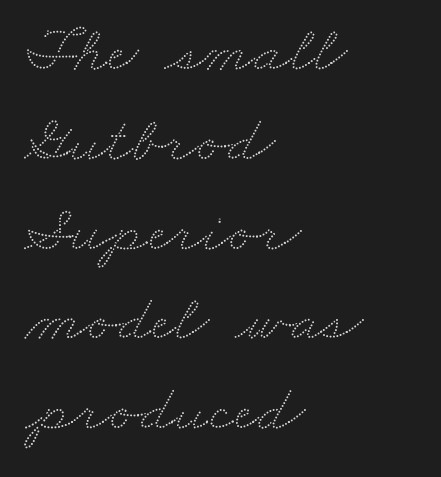
{"width": "wide", "stroke_contrast": "low", "x_height": "small", "monospaced": "no", "underline": "no", "align": "left", "line_spacing": "normal", "line_spacing_ratio": 1.36, "letter_spacing": "normal", "letter_spacing_em": 0.0, "glyph_px": 66}
